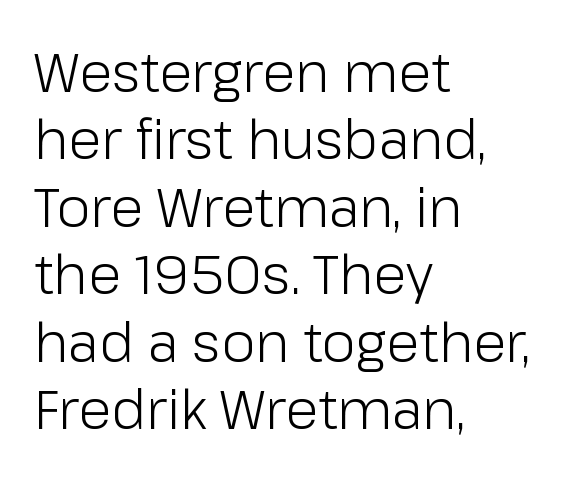
Each letter keeps its own natural width here, so spacing adapts to shape. Characters follow at the spacing the type designer built in. Summary of vertical rhythm: regular, with standard interline spacing. Only glyphs here, with clear space below each row.
